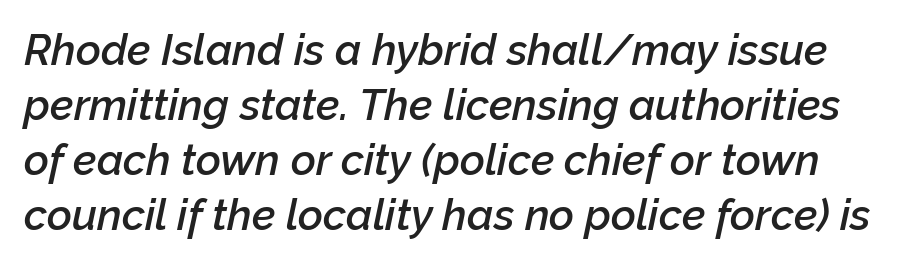
The image shows 43 px semibold type, italic (leaning right); set normal line spacing (1.28x), normal letter spacing, not underlined; low stroke contrast and a medium x-height.
